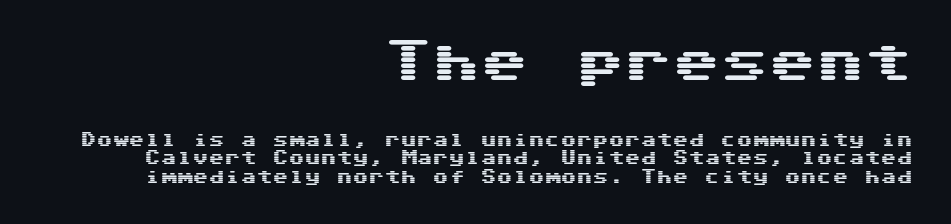
The image shows 48 px wide sans-serif type, upright; set right-aligned, tight line spacing (1.14x), normal letter spacing, not underlined; the first (top) block is 3.0x larger; medium stroke contrast and a medium x-height.
